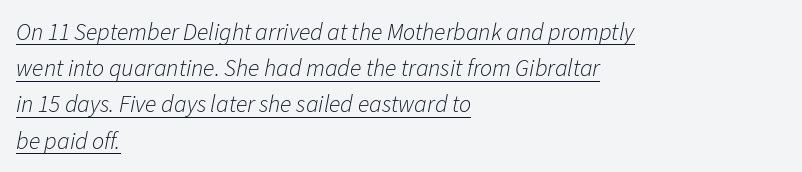
Somebody hit Ctrl+U on this one — the words are underlined. No heavy texture on the line: the type isn't bold. Line starts are locked; line ends wander. The text carries the slant typical of an italic or oblique font. The letterforms sit shoulder to shoulder at normal distance.
